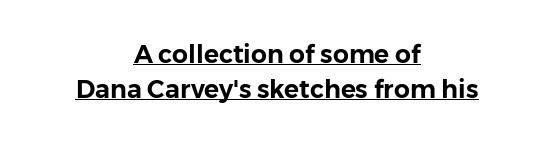
The image shows 25 px text type, upright; set centered, normal line spacing (1.4x), normal letter spacing, underlined.
